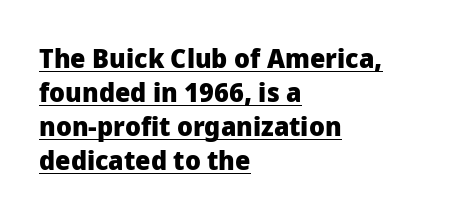
{"italic": "no", "bold": "yes", "underline": "yes", "align": "left", "line_spacing": "normal", "line_spacing_ratio": 1.26, "letter_spacing": "normal", "letter_spacing_em": 0.0, "glyph_px": 27}
